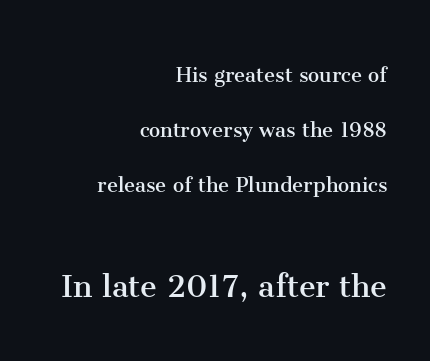
On a weight scale, this lands at 450 or below. These lines are rendered in a variable-pitch font. Bare-footed words on every line. Posture: upright roman.
